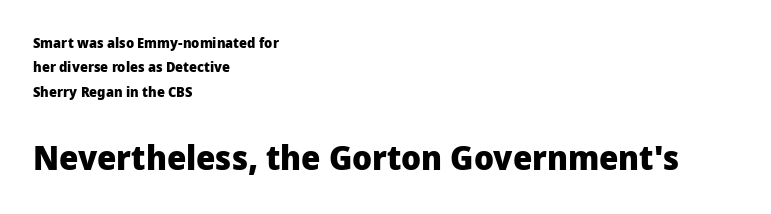
{"serif": "no", "italic": "no", "bold": "yes", "weight": "heavy", "width": "normal", "stroke_contrast": "low", "x_height": "medium", "monospaced": "no", "underline": "no", "align": "left", "line_spacing_ratio": 1.74, "letter_spacing": "normal", "letter_spacing_em": 0.0, "larger_block": "second", "size_ratio": 2.43, "glyph_px": 34}
